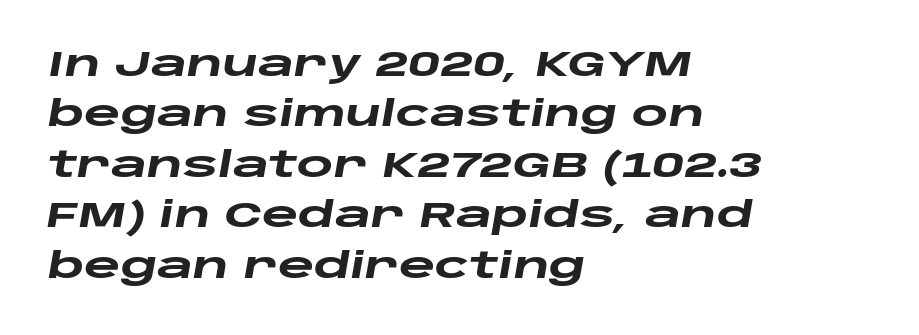
{"italic": "yes", "lean": "right", "slant_degrees": 10, "bold": "yes", "weight": "heavy", "width": "wide", "stroke_contrast": "low", "x_height": "large", "monospaced": "no", "underline": "no", "align": "left", "line_spacing": "normal", "line_spacing_ratio": 1.44, "letter_spacing": "normal", "letter_spacing_em": 0.0, "glyph_px": 35}
